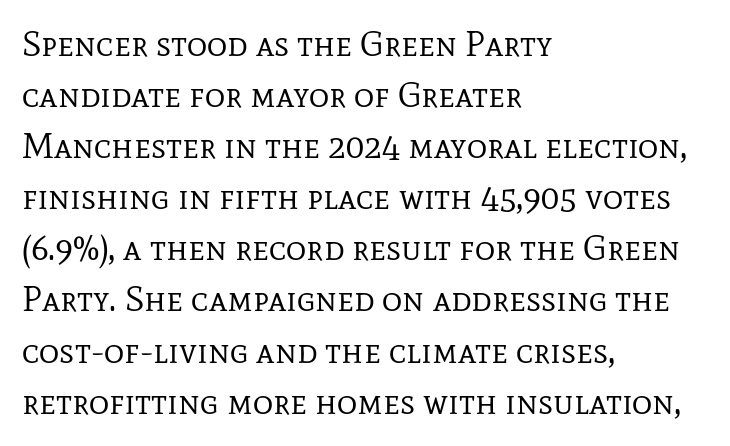
The image shows 35 px regular-weight serif type, upright; set left-aligned, normal line spacing (1.46x), normal letter spacing, not underlined; low stroke contrast and a medium x-height.
